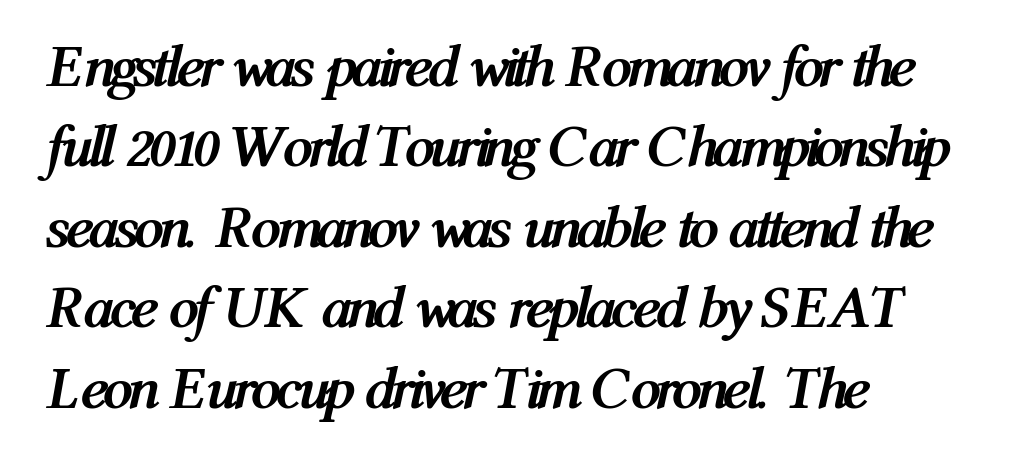
The image shows 60 px semibold, condensed type, italic (leaning right); set left-aligned, normal line spacing (1.34x), normal letter spacing, not underlined; medium stroke contrast and a medium x-height.
